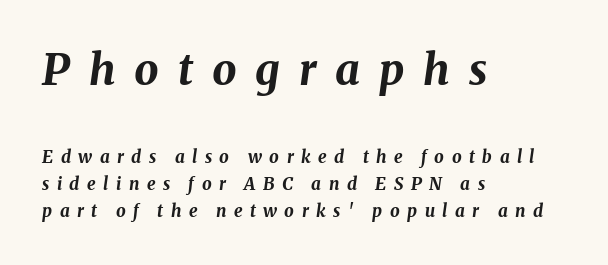
{"italic": "yes", "lean": "right", "slant_degrees": 8, "bold": "yes", "weight": "bold", "width": "normal", "stroke_contrast": "medium", "x_height": "medium", "monospaced": "no", "underline": "no", "align": "left", "line_spacing": "normal", "line_spacing_ratio": 1.61, "letter_spacing": "wide", "letter_spacing_em": 0.44, "larger_block": "first", "size_ratio": 2.53, "glyph_px": 43}
